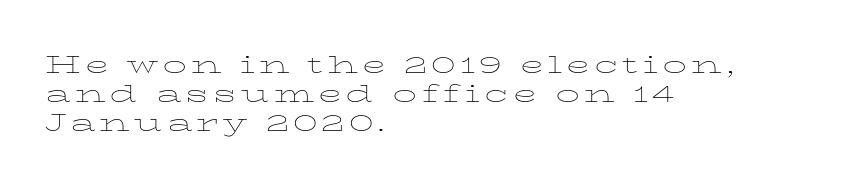
{"italic": "no", "bold": "no", "underline": "no", "align": "left", "line_spacing_ratio": 1.21, "glyph_px": 24}
